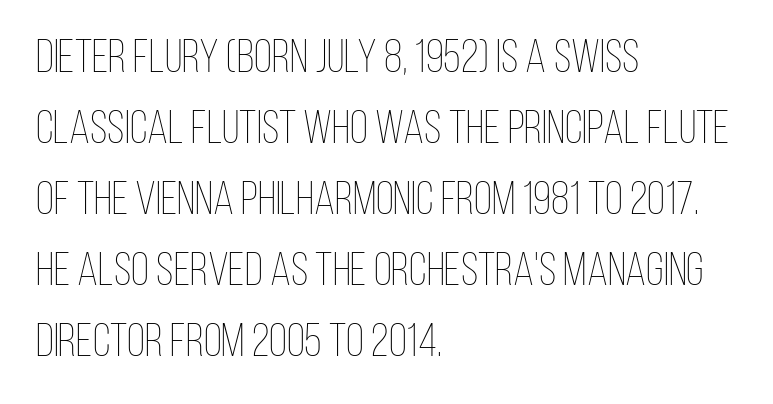
Q: Is the text bold? A: No.
Q: Is the text italic (slanted)? A: No, it is upright.
Q: Is the text underlined? A: No.
Q: How is the paragraph aligned? A: Left-aligned.
Q: Is the spacing between letters normal or unusually wide? A: Normal.
Q: Is the spacing between lines tight, normal or loose? A: Normal.
Q: Width (condensed, normal, or wide)? A: Condensed.
Q: Stroke contrast? A: Low.
Q: x-height? A: Large.
Q: Monospaced? A: No.
